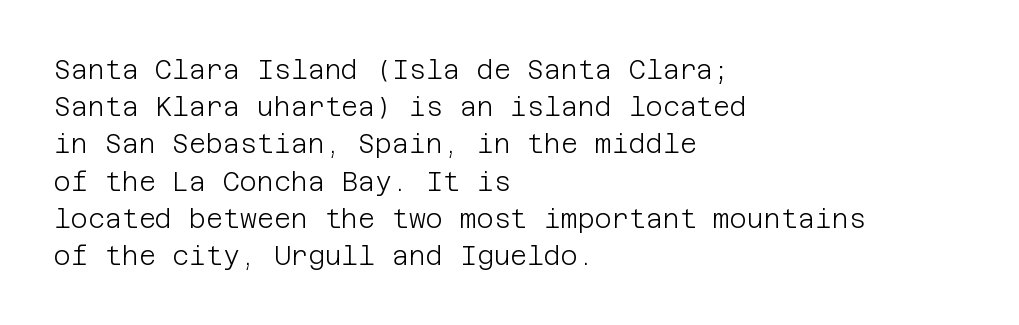
The rendering anchors every line to the left-hand side. A clean baseline with only descenders dipping below it. No chunkiness to these letters — they're not bold. Leading matches the norm, producing a regular column. Ascenders rise straight up at ninety degrees. Nobody touched the tracking dial on this one.
